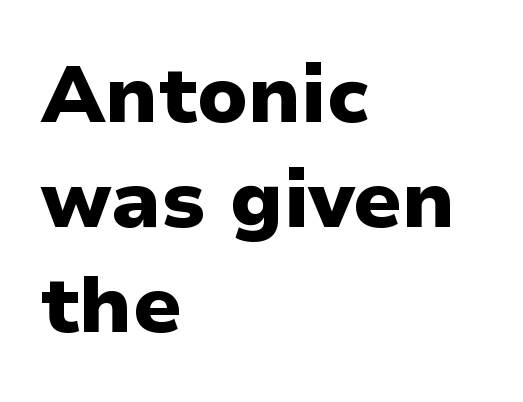
Q: Is the text bold? A: Yes.
Q: Is the text italic (slanted)? A: No, it is upright.
Q: Is the typeface a serif or a sans-serif typeface? A: Sans-serif.
Q: Is the text underlined? A: No.
Q: How is the paragraph aligned? A: Left-aligned.
Q: Is the spacing between letters normal or unusually wide? A: Normal.
Q: Is the spacing between lines tight, normal or loose? A: Normal.
Q: Width (condensed, normal, or wide)? A: Normal.
Q: Stroke contrast? A: Low.
Q: x-height? A: Medium.
Q: Monospaced? A: No.
